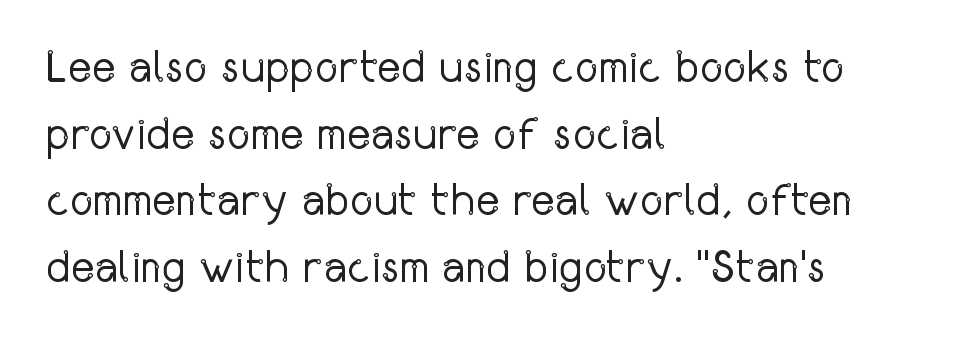
{"serif": "no", "italic": "no", "bold": "no", "weight": "regular", "width": "condensed", "stroke_contrast": "low", "x_height": "medium", "monospaced": "no", "underline": "no", "align": "left", "line_spacing": "normal", "line_spacing_ratio": 1.48, "letter_spacing": "normal", "letter_spacing_em": 0.0, "glyph_px": 45}
